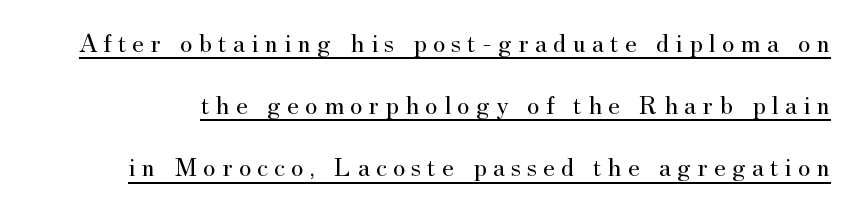
The type is letterspaced generously, with wide tracking. Every stem runs plumb, perpendicular to the baseline. The rendering uses the underline text-decoration. Is this a heavy cut? Hardly; it is regular or lighter.
